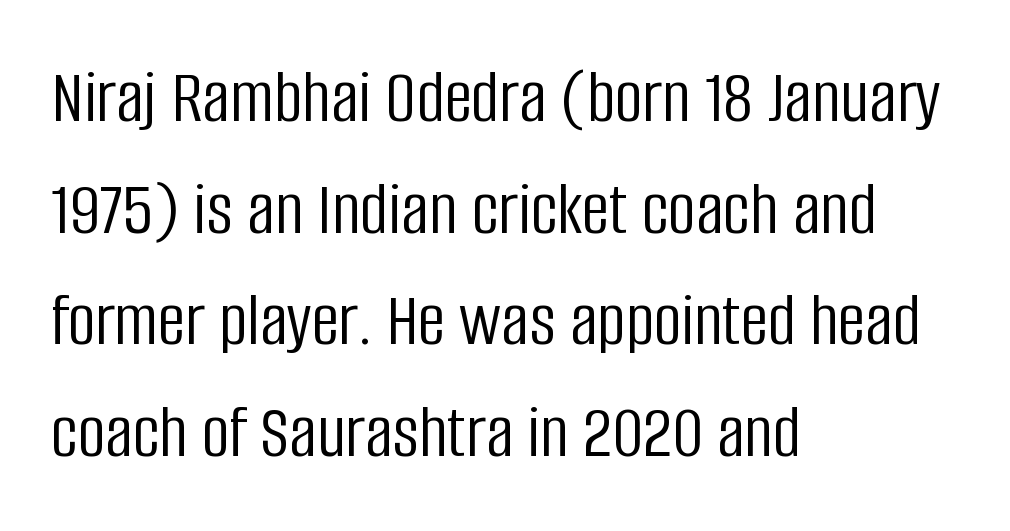
Q: Is the text bold? A: No.
Q: Is the text italic (slanted)? A: No, it is upright.
Q: Is the typeface a serif or a sans-serif typeface? A: Sans-serif.
Q: Is the text underlined? A: No.
Q: How is the paragraph aligned? A: Left-aligned.
Q: Is the spacing between letters normal or unusually wide? A: Normal.
Q: Is the spacing between lines tight, normal or loose? A: Normal.
Q: Width (condensed, normal, or wide)? A: Condensed.
Q: Stroke contrast? A: Low.
Q: x-height? A: Large.
Q: Monospaced? A: No.
